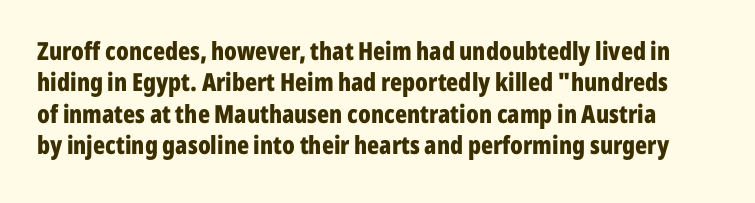
Q: Is the text bold? A: Yes.
Q: Is the text italic (slanted)? A: No, it is upright.
Q: Is the text underlined? A: No.
Q: Is the spacing between letters normal or unusually wide? A: Normal.
Q: Is the spacing between lines tight, normal or loose? A: Normal.
